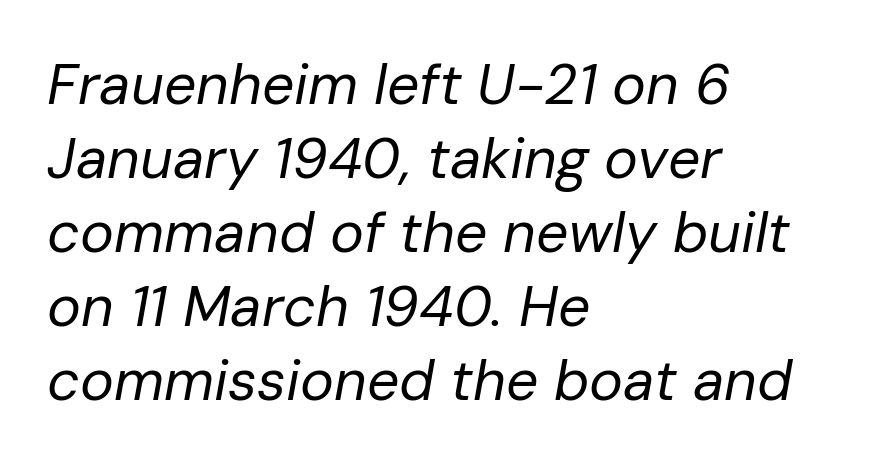
The image shows 57 px regular-weight type, italic (leaning right); set left-aligned, normal line spacing (1.3x), normal letter spacing, not underlined; low stroke contrast and a medium x-height.
